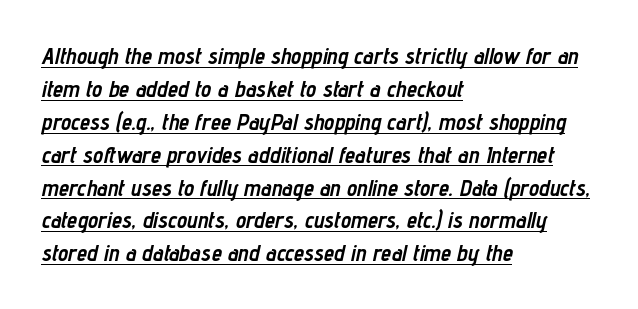
The image shows 23 px bold type, italic (leaning right); set left-aligned, normal line spacing (1.43x), normal letter spacing, underlined.
